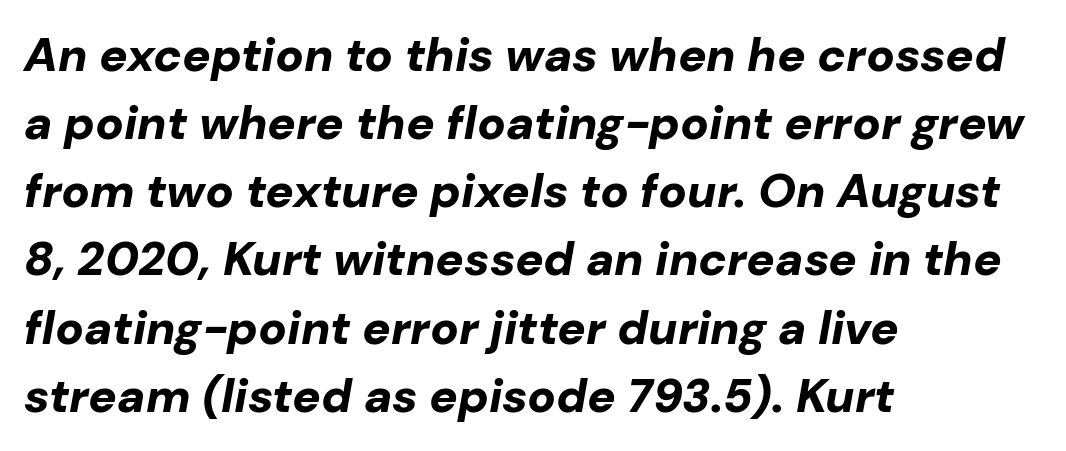
Descenders hang freely into open space. The passage shown has conventional tracking throughout. The rows are spaced the way most documents space them. Where is the straight margin? On the left. The letters are bold, with thick, heavy strokes.
